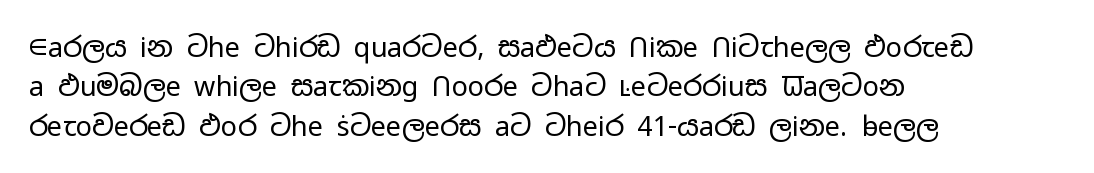
{"italic": "no", "bold": "no", "underline": "no", "align": "left", "line_spacing": "normal", "line_spacing_ratio": 1.46, "letter_spacing": "normal", "letter_spacing_em": 0.0, "glyph_px": 27}
